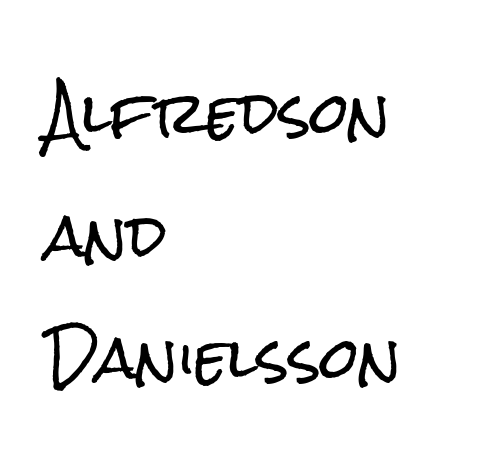
Each letter keeps its own natural width here, so spacing adapts to shape. Note: no serifs on the glyphs. Does extra space separate the letters? No, they use regular spacing. Is there much room between lines? Yes — plenty of vertical air separates them. Style check: upright.
